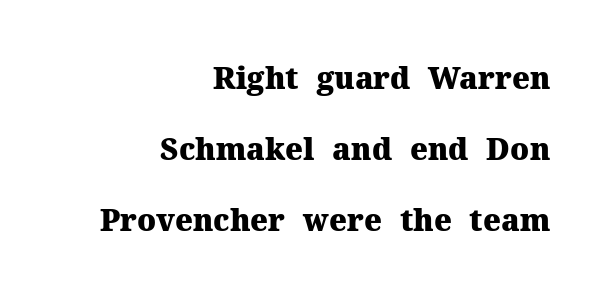
Nope, not italic — everything's standing straight. Inter-character spacing is left at the font's built-in metrics. The designer went with a serif here, giving each stem small feet. The passage shown is not underscored anywhere. Teacher's note: observe the even right margin — that is flush-right alignment.
